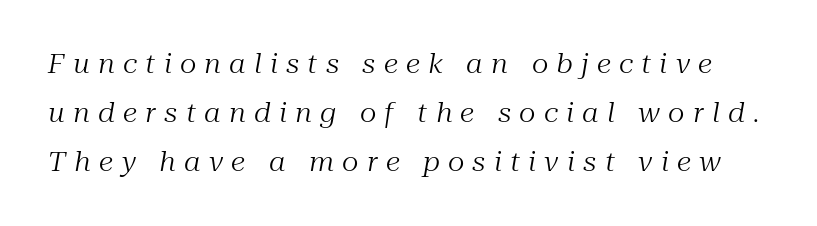
Q: Is the text bold? A: No.
Q: Is the text italic (slanted)? A: Yes, it leans right by about 10 degrees.
Q: Is the text underlined? A: No.
Q: Is the spacing between letters normal or unusually wide? A: Unusually wide.
